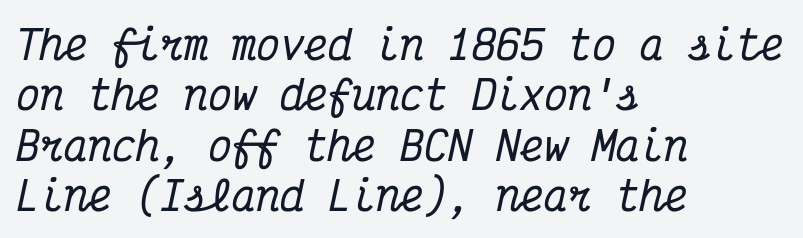
Honestly, the row spacing looks completely unremarkable. The text block is weighted toward the left margin, trailing off unevenly rightward. This sample has the even, mechanical cadence of fixed-width lettering. This is serif lettering, the kind often seen in printed books. The glyphs look as if they've been sheared to an angle.
